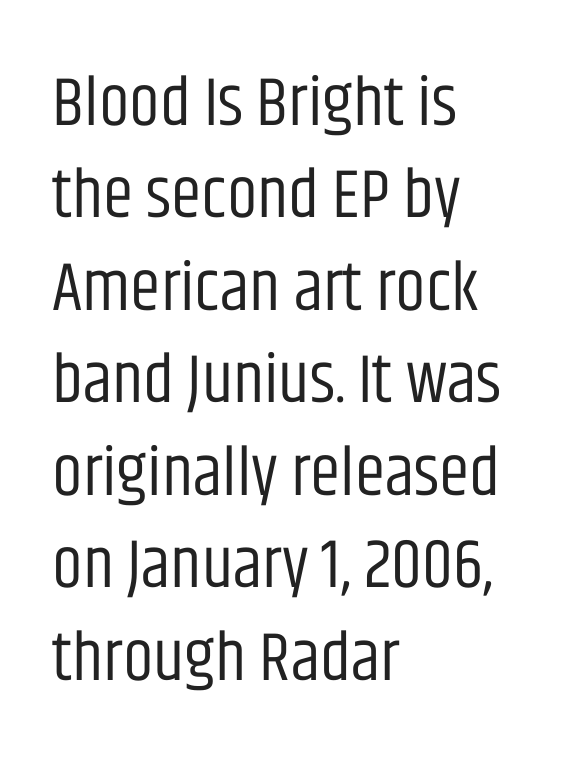
The image shows 69 px regular-weight, condensed sans-serif type, upright; set left-aligned, normal line spacing (1.34x), normal letter spacing, not underlined; low stroke contrast and a large x-height.
